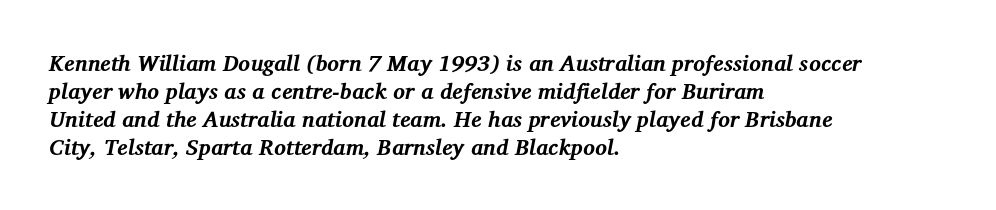
These lines are set flush left with a ragged right edge. Descender tails drop into unmarked territory. Yep, that's italic — everything's leaning. Tracking here is standard; glyphs follow each other at the usual distance.
